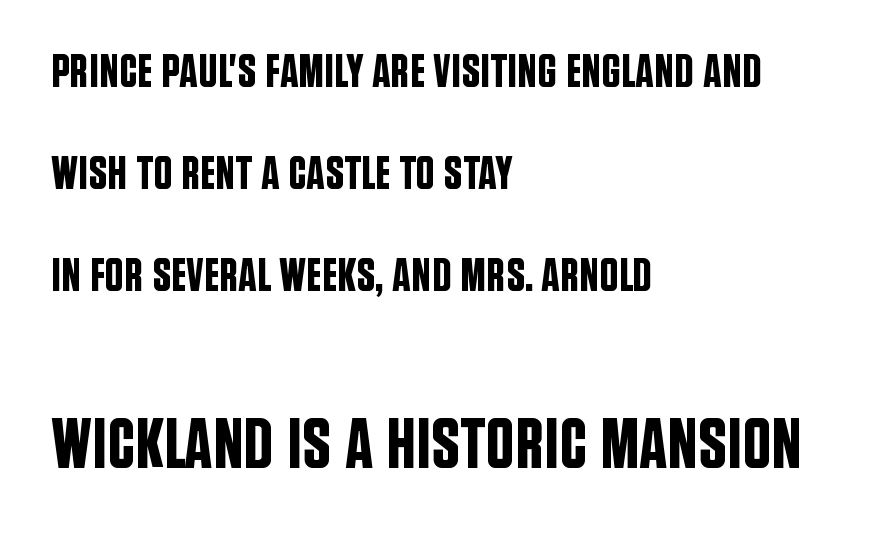
Casual observation: everything's shoved over to the left. Short note: letters normally spaced. Larger block? The one below; the one above is distinctly smaller. Ascenders rise straight up at ninety degrees. Summary of vertical rhythm: relaxed, with wide interline spacing. This sample has the flowing, uneven cadence of proportional lettering.
